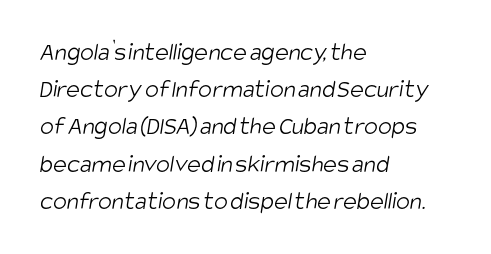
Q: Is the text bold? A: No.
Q: Is the text underlined? A: No.
Q: How is the paragraph aligned? A: Left-aligned.
Q: Is the spacing between letters normal or unusually wide? A: Normal.
Q: Is the spacing between lines tight, normal or loose? A: Normal.
